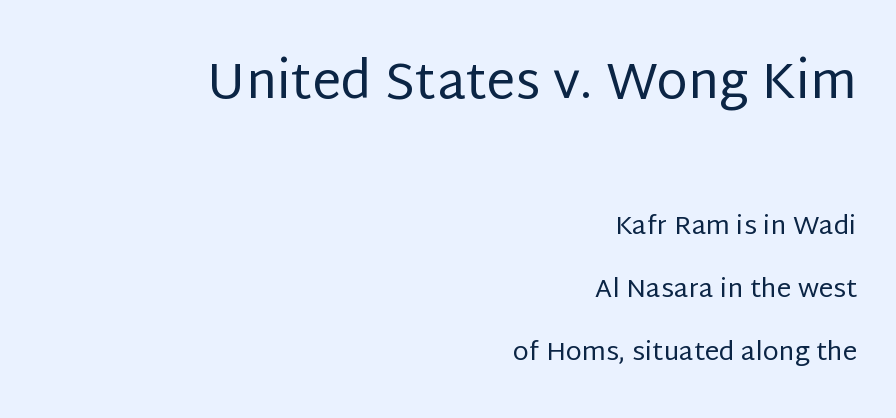
{"serif": "no", "italic": "no", "bold": "no", "weight": "regular", "width": "normal", "stroke_contrast": "low", "x_height": "large", "monospaced": "no", "underline": "no", "align": "right", "line_spacing": "loose", "line_spacing_ratio": 2.43, "letter_spacing": "normal", "letter_spacing_em": 0.0, "larger_block": "first", "size_ratio": 1.96, "glyph_px": 51}
